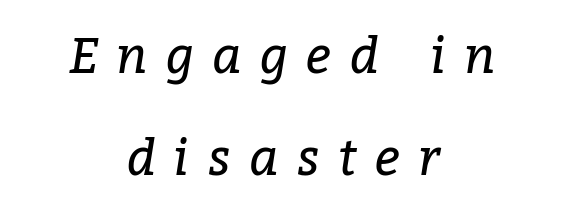
Which margin do the lines hug? Neither — every line sits in the middle. Proportional: the letters do not fall into vertical columns. Examine the stroke ends and you'll spot serifs. The face used here is rendered with a markedly widened letterfit. Tall strokes in this sample are angled rather than plumb.
